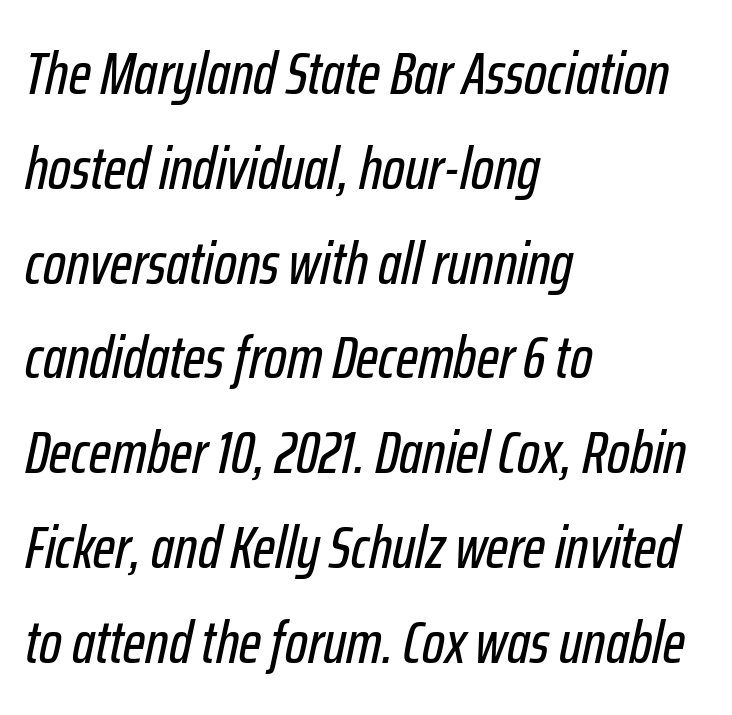
You could not count columns in this text — the font is proportionally spaced. These lines sit exactly where default settings would place them. The letters sit at their default tracking, neither squeezed nor spread. Yep, that's italic — everything's leaning. Line beginnings align vertically; line endings do not.
